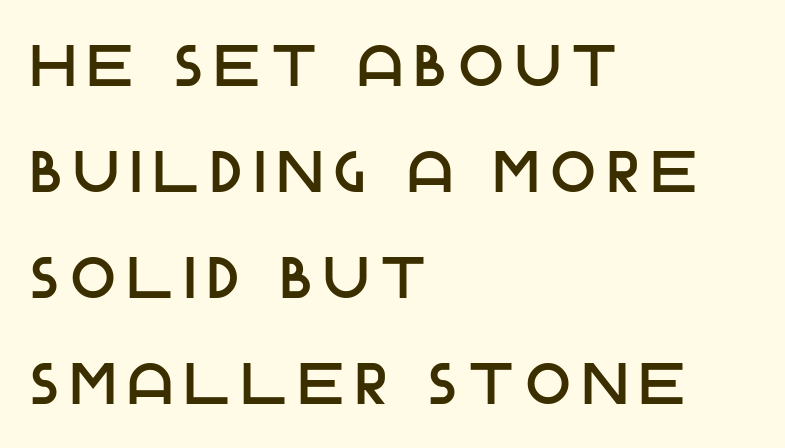
The image shows 58 px sans-serif type, upright; set left-aligned, line spacing 1.83x, unusually wide letter spacing (+0.22 em), not underlined; low stroke contrast and a large x-height.
